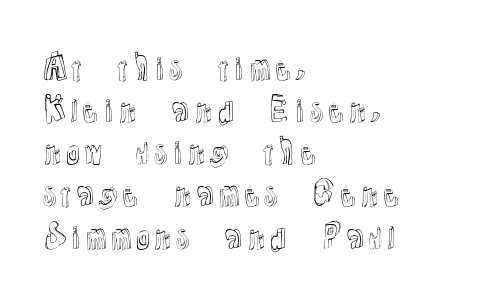
Q: Is the text italic (slanted)? A: No, it is upright.
Q: Is the text underlined? A: No.
Q: How is the paragraph aligned? A: Left-aligned.
Q: Is the spacing between letters normal or unusually wide? A: Normal.
Q: Is the spacing between lines tight, normal or loose? A: Normal.
Q: Width (condensed, normal, or wide)? A: Normal.
Q: x-height? A: Medium.
Q: Monospaced? A: No.
